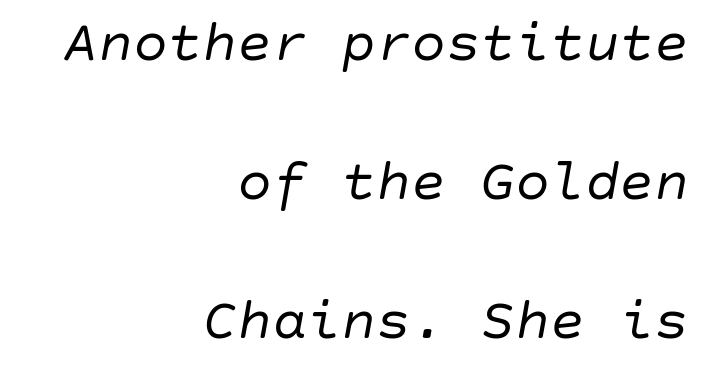
{"italic": "yes", "lean": "right", "slant_degrees": 10, "bold": "no", "weight": "regular", "width": "normal", "stroke_contrast": "low", "x_height": "large", "underline": "no", "align": "right", "line_spacing": "loose", "line_spacing_ratio": 2.4, "letter_spacing": "normal", "letter_spacing_em": 0.0, "glyph_px": 58}
